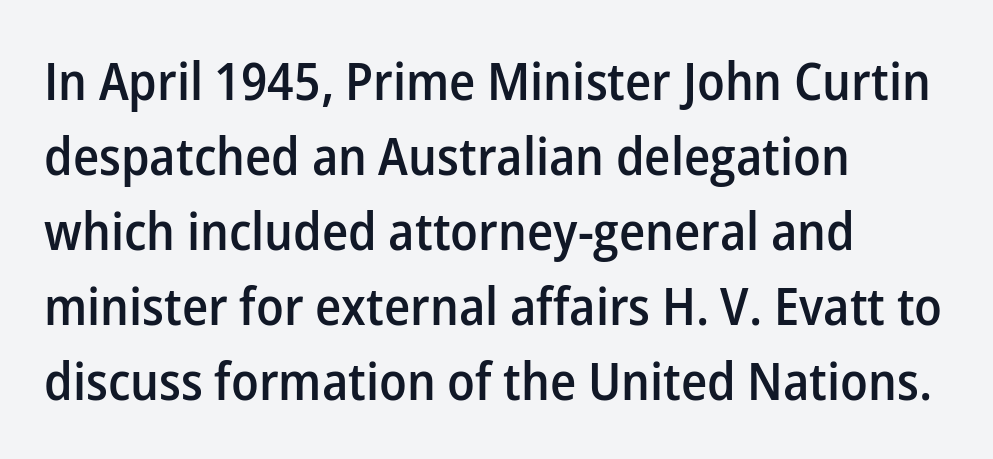
Spacing verdict: proportional, widths tailored to each character. The face used here is rendered with its standard letterfit. Descender tails drop into unmarked territory. Type style note: lacks serifs. Tall strokes in this sample are plumb rather than angled. What's the leading like? Ordinary, nothing unusual.
